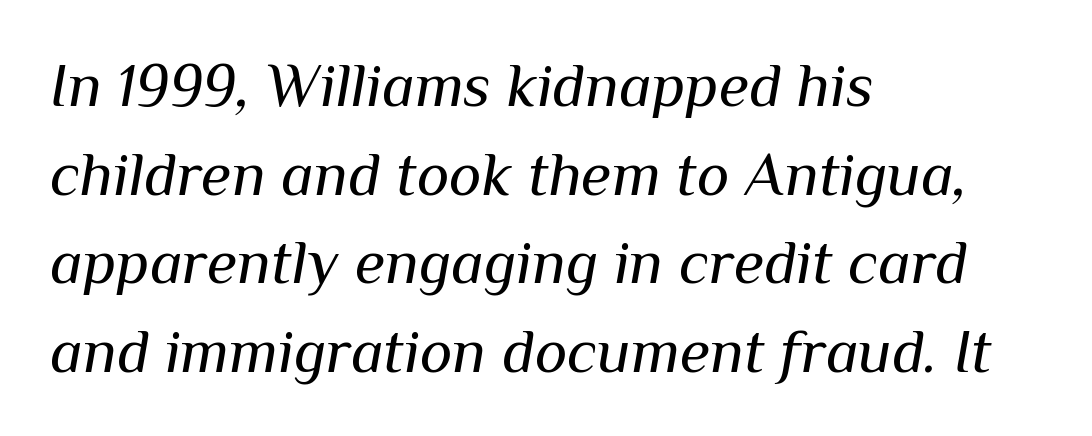
The image shows 62 px regular-weight type, italic (leaning right); set left-aligned, normal line spacing (1.43x), normal letter spacing, not underlined; medium stroke contrast and a medium x-height.
